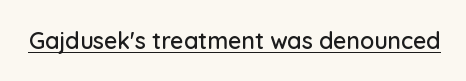
Q: Is the text italic (slanted)? A: No, it is upright.
Q: Is the text underlined? A: Yes.
Q: Is the spacing between letters normal or unusually wide? A: Normal.
